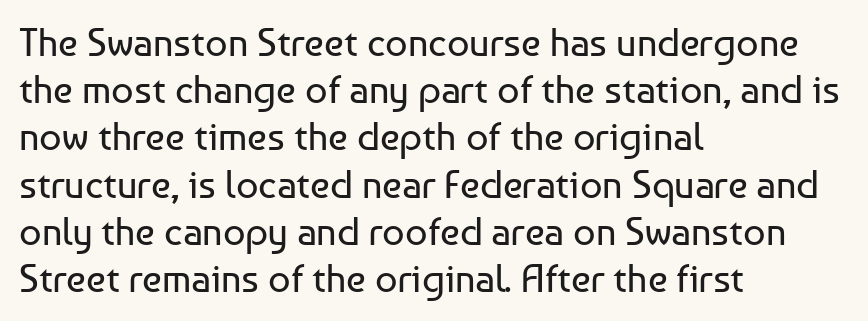
Italic? Not at all — the glyphs are vertical. A sans-serif font was chosen for this passage. Unbolded letterforms with no extra heft. Nobody touched the tracking dial on this one. The rendering uses natural spacing where letterforms have individual widths. Where is the straight margin? On the left.
